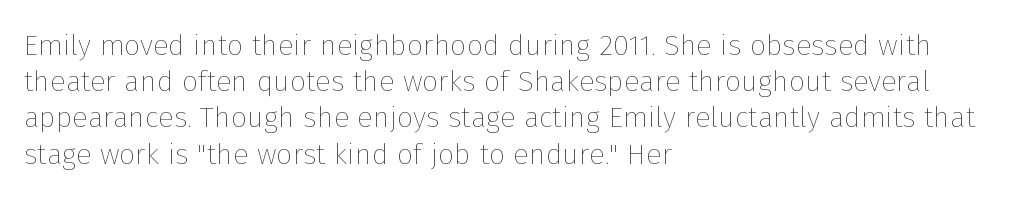
{"italic": "no", "bold": "no", "weight": "thin", "width": "normal", "stroke_contrast": "low", "x_height": "medium", "monospaced": "no", "underline": "no", "align": "left", "line_spacing": "normal", "line_spacing_ratio": 1.25, "letter_spacing": "normal", "letter_spacing_em": 0.0, "glyph_px": 29}
